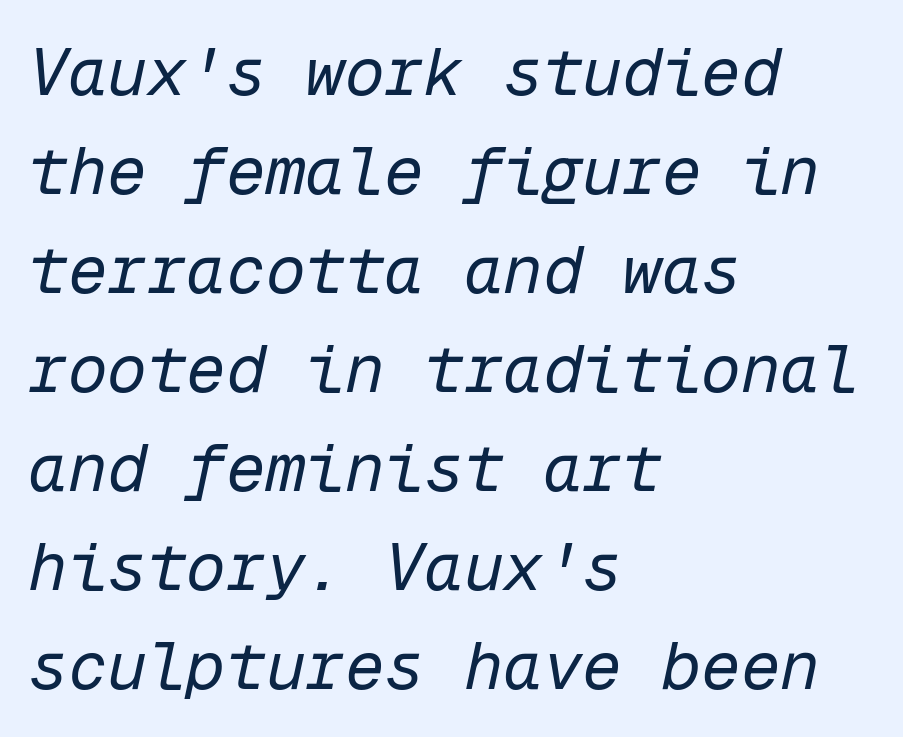
The image shows 66 px regular-weight type, italic (leaning right), monospaced; set left-aligned, normal line spacing (1.5x), normal letter spacing, not underlined; low stroke contrast and a medium x-height.
